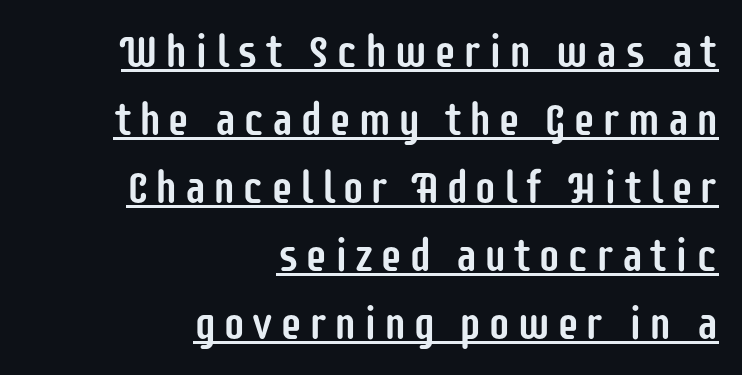
Compared with undecorated copy, this sample adds a rule below the words. Reading down the block, your eye finds every line finishing at a fixed right position. Italic: no, the glyphs are upright roman. You could not count columns in this text — the font is proportionally spaced.
